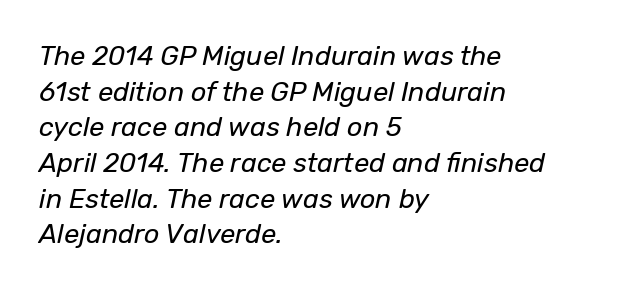
The image shows 27 px text type, italic (leaning right); set left-aligned, normal line spacing (1.32x), normal letter spacing, not underlined.
